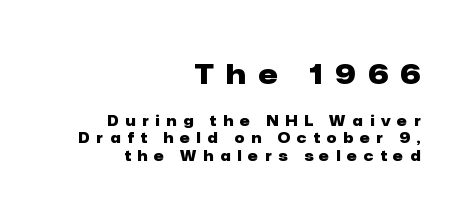
Q: Is the text bold? A: Yes.
Q: Is the text italic (slanted)? A: No, it is upright.
Q: Is the text underlined? A: No.
Q: How is the paragraph aligned? A: Right-aligned.
Q: Is the spacing between letters normal or unusually wide? A: Unusually wide.
Q: Is the spacing between lines tight, normal or loose? A: Normal.
Q: Which block of text is set in a larger size, the first (top) or the second (bottom)? A: The first (top) one.
